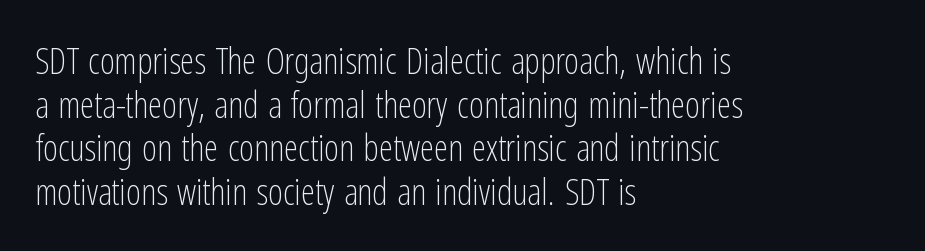
{"serif": "no", "italic": "no", "bold": "no", "weight": "light", "width": "condensed", "stroke_contrast": "low", "x_height": "medium", "monospaced": "no", "underline": "no", "align": "left", "line_spacing_ratio": 1.21, "letter_spacing": "normal", "letter_spacing_em": 0.0, "glyph_px": 36}
